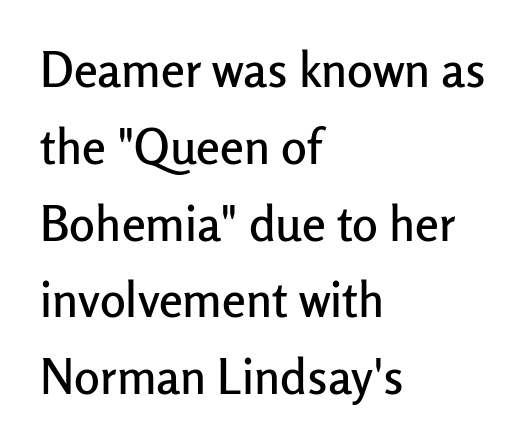
The image shows 48 px sans-serif type, upright; set left-aligned, normal line spacing (1.6x), normal letter spacing, not underlined; low stroke contrast and a medium x-height.
